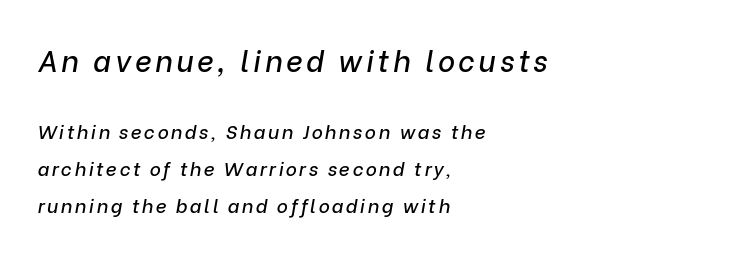
Q: Is the text italic (slanted)? A: Yes, it leans right by about 9 degrees.
Q: Is the text underlined? A: No.
Q: How is the paragraph aligned? A: Left-aligned.
Q: Is the spacing between lines tight, normal or loose? A: Loose.
Q: Which block of text is set in a larger size, the first (top) or the second (bottom)? A: The first (top) one.
Q: Width (condensed, normal, or wide)? A: Normal.
Q: Stroke contrast? A: Low.
Q: x-height? A: Medium.
Q: Monospaced? A: No.
